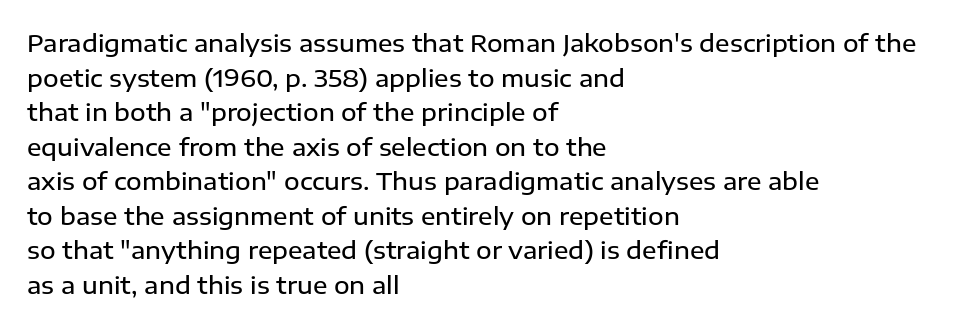
The image shows 24 px text type, upright; set left-aligned, normal line spacing (1.44x), normal letter spacing, not underlined.
